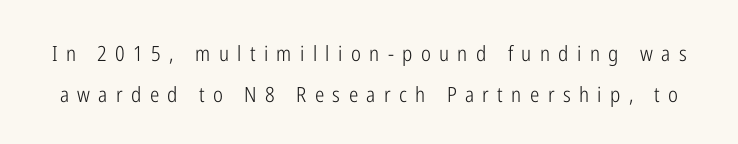
{"italic": "no", "bold": "no", "underline": "no", "line_spacing": "loose", "line_spacing_ratio": 1.95, "letter_spacing": "wide", "letter_spacing_em": 0.4, "glyph_px": 21}
